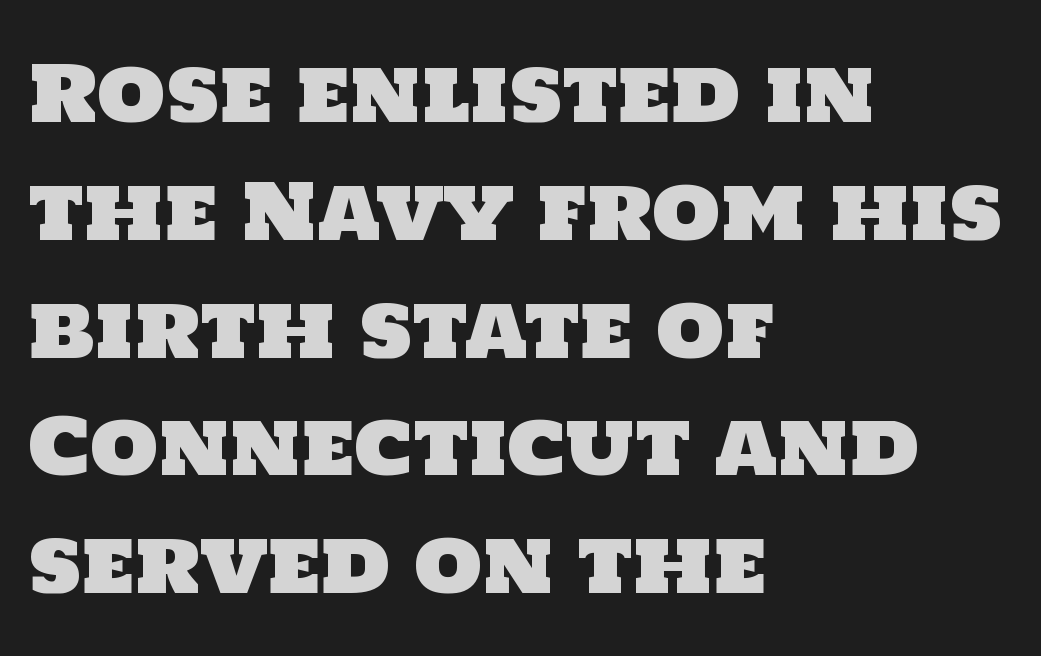
The image shows 78 px sans-serif type; set left-aligned, normal line spacing (1.51x), normal letter spacing, not underlined; low stroke contrast and a large x-height.
